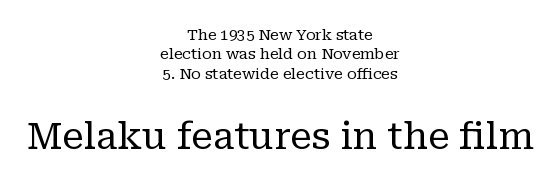
The image shows 37 px regular-weight serif type, upright; set centered, normal line spacing (1.3x), normal letter spacing, not underlined; the second (bottom) block is 2.47x larger; low stroke contrast and a medium x-height.
